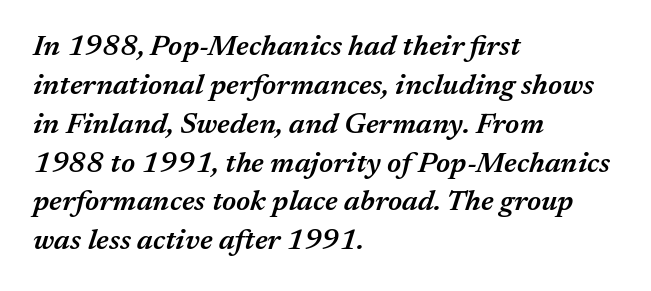
The face used here is a semibold: visibly heavier than regular, lighter than bold. The passage shown stacks its lines at a standard gap. Each word holds together tightly as a unit, with standard inter-letter gaps. Every row of glyphs begins at an identical x-position on the left. Is the type slanted? Yes — the strokes lean at a clear angle.
